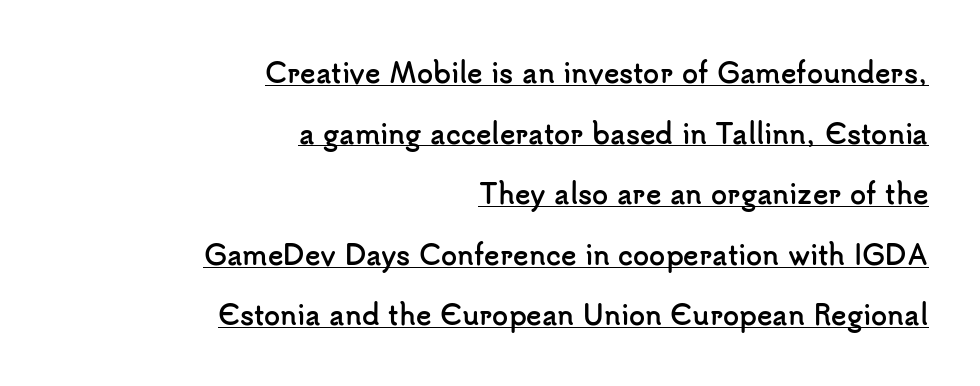
{"italic": "no", "bold": "yes", "underline": "yes", "align": "right", "line_spacing": "loose", "line_spacing_ratio": 2.33, "letter_spacing": "normal", "letter_spacing_em": 0.0, "glyph_px": 26}
